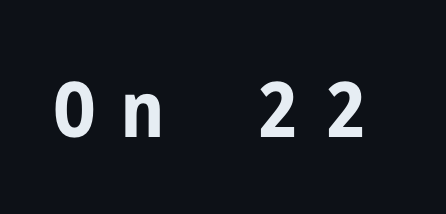
{"serif": "no", "italic": "no", "bold": "yes", "weight": "bold", "width": "condensed", "stroke_contrast": "low", "x_height": "medium", "underline": "no", "letter_spacing": "wide", "letter_spacing_em": 0.35, "glyph_px": 77}
